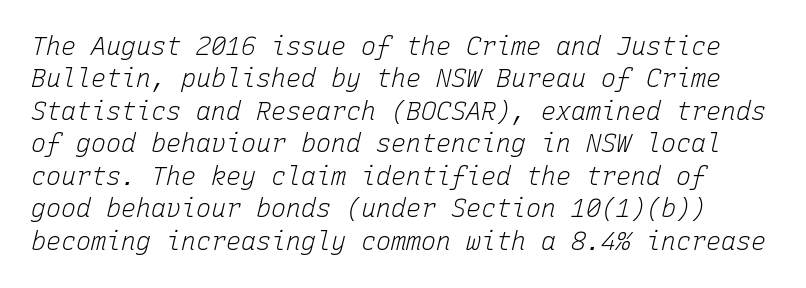
{"italic": "yes", "lean": "right", "slant_degrees": 15, "bold": "no", "underline": "no", "line_spacing": "normal", "line_spacing_ratio": 1.3, "letter_spacing": "normal", "letter_spacing_em": 0.0, "glyph_px": 25}
